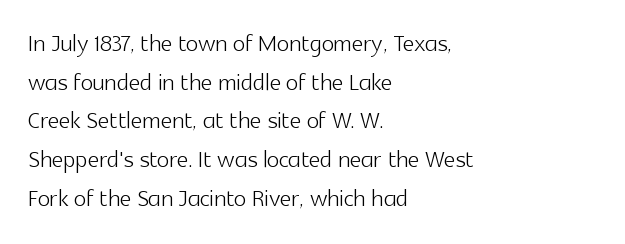
The image shows 32 px light sans-serif type, upright; set left-aligned, line spacing 1.21x, normal letter spacing, not underlined; a medium x-height.
